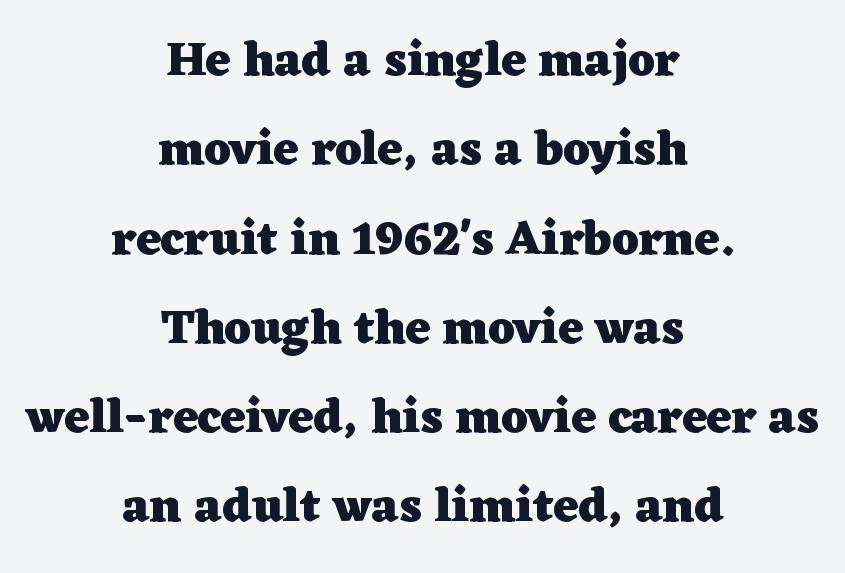
{"serif": "yes", "italic": "no", "bold": "yes", "weight": "heavy", "width": "wide", "stroke_contrast": "low", "x_height": "medium", "monospaced": "no", "underline": "no", "align": "center", "line_spacing_ratio": 1.86, "letter_spacing": "normal", "letter_spacing_em": 0.0, "glyph_px": 48}
